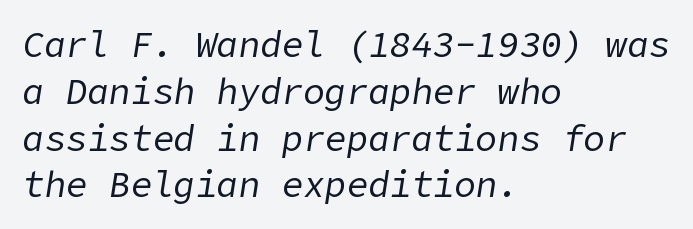
Rendered with sloped, italic letterforms. Interline gaps are of average width in this sample. No chunkiness to these letters — they're not bold. Does the copy run flush right? No — it runs flush left.
